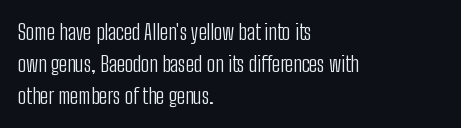
The image shows 22 px text type, upright; set left-aligned, normal line spacing (1.46x), normal letter spacing, not underlined.
